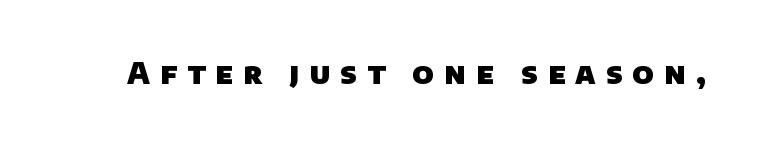
{"serif": "no", "bold": "yes", "weight": "heavy", "width": "normal", "stroke_contrast": "low", "x_height": "large", "monospaced": "no", "underline": "no", "letter_spacing": "wide", "letter_spacing_em": 0.33, "glyph_px": 30}
